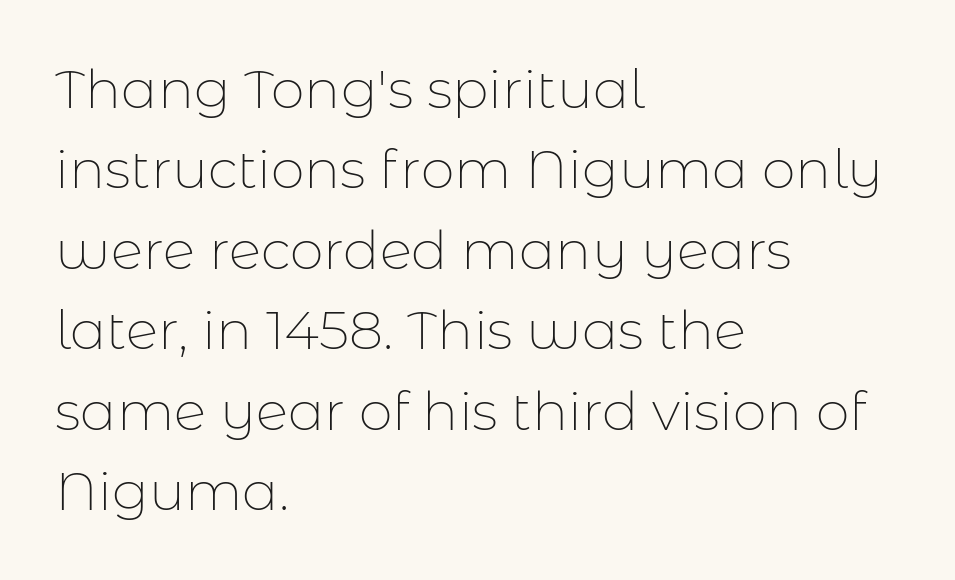
{"serif": "no", "italic": "no", "bold": "no", "weight": "thin", "width": "normal", "stroke_contrast": "low", "x_height": "medium", "monospaced": "no", "underline": "no", "align": "left", "line_spacing": "normal", "line_spacing_ratio": 1.49, "letter_spacing": "normal", "letter_spacing_em": 0.0, "glyph_px": 54}
